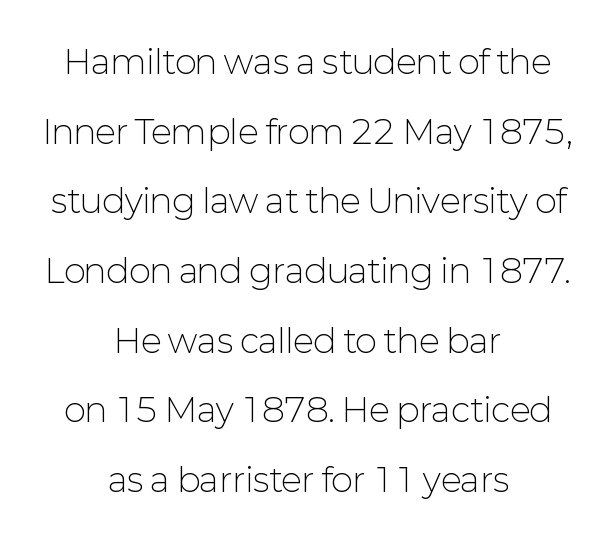
Descenders are the only things crossing below the line. The typeface chosen for these lines omits serifs. It's the straight-up-and-down kind of type. Where is the straight margin? There isn't one; the lines are centered. This sample trades compactness for vertical openness between lines. The font sits on the lighter half of the weight spectrum, regular included.
